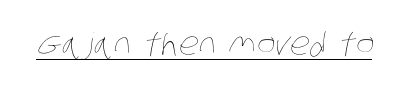
A typesetter would call this proportional, since set widths differ per character. The words here are underlined. Honestly, the letter spacing is just normal — you wouldn't notice it. The strokes are not fattened; the text isn't bold.
